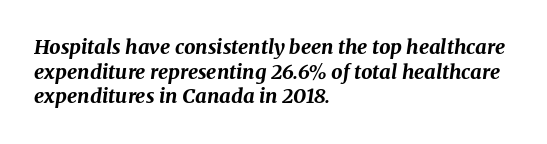
{"italic": "yes", "lean": "right", "slant_degrees": 8, "bold": "yes", "underline": "no", "align": "left", "line_spacing_ratio": 1.23, "letter_spacing": "normal", "letter_spacing_em": 0.0, "glyph_px": 20}
